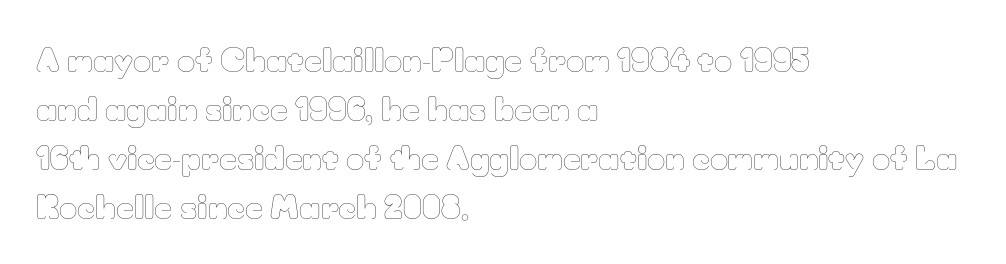
The image shows 31 px thin type, upright; set left-aligned, normal line spacing (1.58x), normal letter spacing, not underlined; low stroke contrast and a small x-height.
